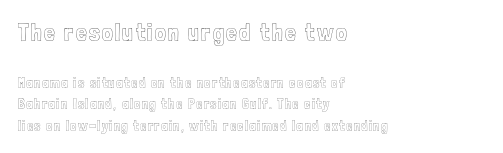
The image shows 24 px text type, upright; set left-aligned, normal line spacing (1.53x), not underlined; the first (top) block is 1.71x larger.
